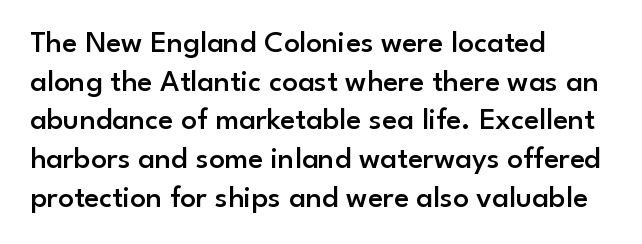
{"serif": "no", "italic": "no", "bold": "semi", "weight": "semibold", "width": "normal", "stroke_contrast": "low", "x_height": "small", "monospaced": "no", "underline": "no", "align": "left", "line_spacing": "normal", "line_spacing_ratio": 1.25, "letter_spacing": "normal", "letter_spacing_em": 0.0, "glyph_px": 31}
